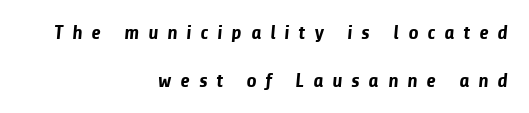
{"bold": "yes", "underline": "no", "align": "right", "line_spacing": "loose", "line_spacing_ratio": 2.39, "letter_spacing": "wide", "letter_spacing_em": 0.44, "glyph_px": 20}
